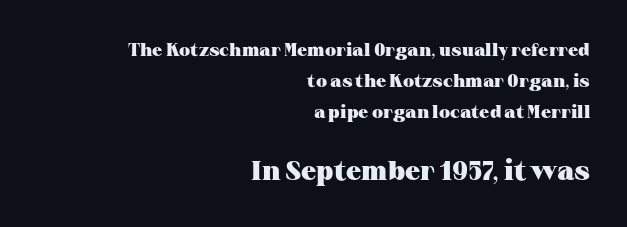
Q: Is the text bold? A: Yes.
Q: Is the text italic (slanted)? A: No, it is upright.
Q: Is the text underlined? A: No.
Q: How is the paragraph aligned? A: Right-aligned.
Q: Is the spacing between letters normal or unusually wide? A: Normal.
Q: Which block of text is set in a larger size, the first (top) or the second (bottom)? A: The second (bottom) one.
